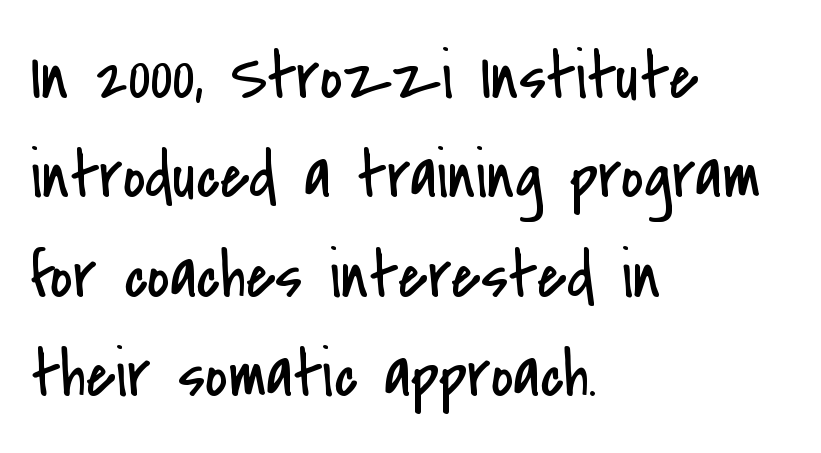
{"serif": "no", "italic": "no", "bold": "no", "weight": "regular", "width": "condensed", "stroke_contrast": "low", "x_height": "small", "monospaced": "no", "underline": "no", "align": "left", "line_spacing": "normal", "line_spacing_ratio": 1.46, "letter_spacing": "normal", "letter_spacing_em": 0.0, "glyph_px": 68}
